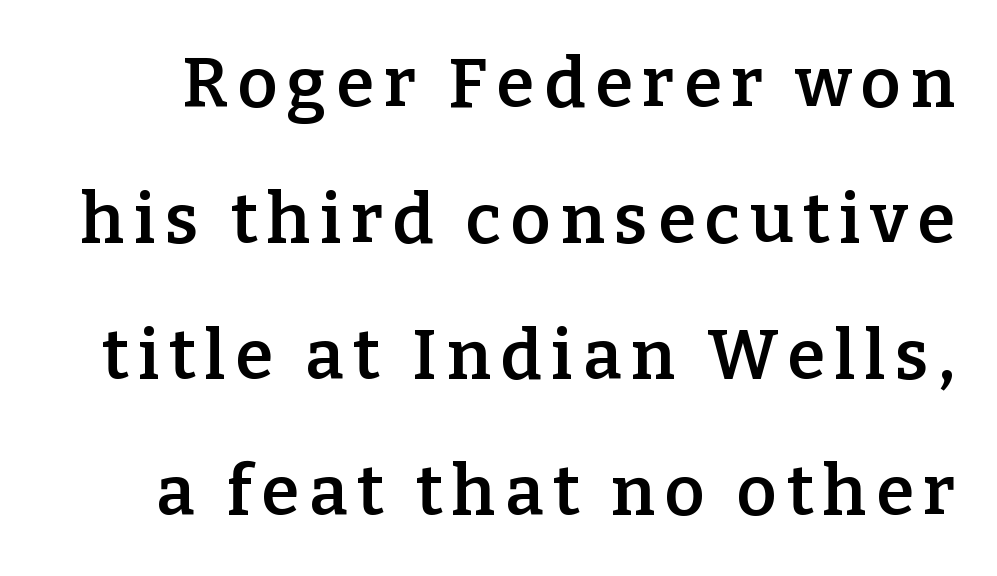
Q: Is the text bold? A: Semi-bold.
Q: Is the text italic (slanted)? A: No, it is upright.
Q: Is the typeface a serif or a sans-serif typeface? A: Serif.
Q: Is the text underlined? A: No.
Q: Is the spacing between lines tight, normal or loose? A: Loose.
Q: Width (condensed, normal, or wide)? A: Normal.
Q: Stroke contrast? A: Low.
Q: x-height? A: Medium.
Q: Monospaced? A: No.
